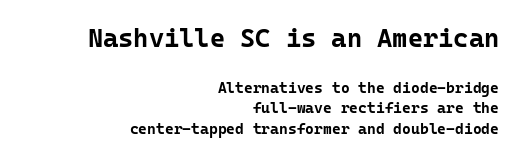
The lines in this sample share a right terminus and differ only in where they begin. A student would notice the top passage is typeset larger than what follows. Each row of text sits above clean, open space. Notice how descenders clear the ascenders below comfortably — that's standard leading. Each glyph is drawn with heavy, bold strokes. Words appear dense and cohesive because spacing is normal.
